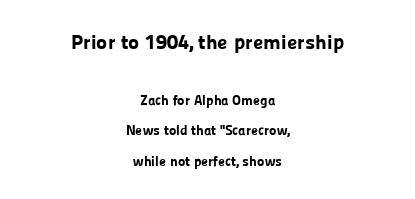
The image shows 21 px bold type, upright; set centered, loose line spacing (2.16x), normal letter spacing, not underlined; the first (top) block is 1.5x larger.
